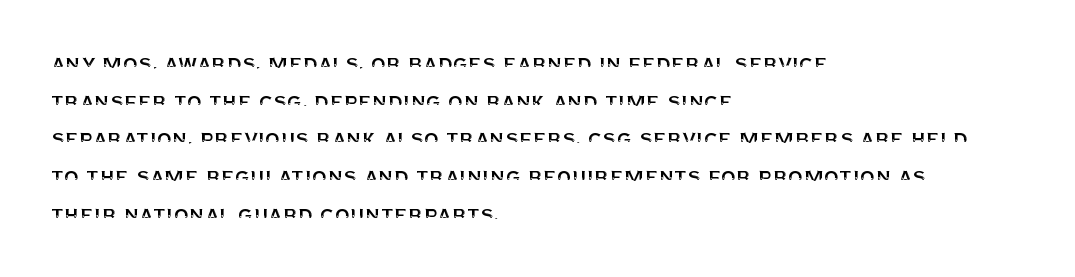
Students, observe: this is what conventionally led text looks like. When letters stand straight like this, we call the style roman or upright. Horizontally, the lines are justified to the leading edge only. The type is set solid horizontally, with unmodified tracking. The baseline area is clear.
